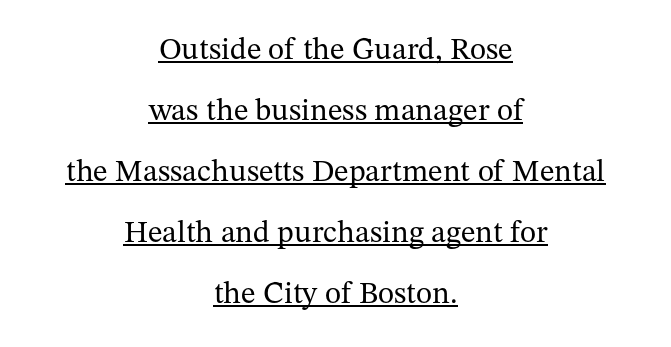
{"serif": "yes", "italic": "no", "bold": "no", "weight": "regular", "width": "normal", "stroke_contrast": "medium", "x_height": "medium", "monospaced": "no", "underline": "yes", "align": "center", "line_spacing": "loose", "line_spacing_ratio": 1.97, "letter_spacing": "normal", "letter_spacing_em": 0.0, "glyph_px": 31}
